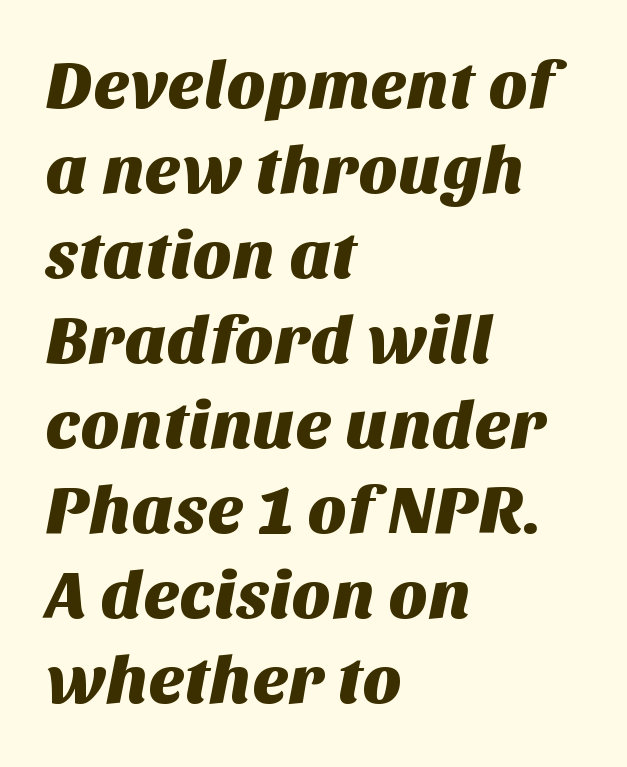
{"serif": "no", "width": "normal", "stroke_contrast": "medium", "x_height": "large", "monospaced": "no", "underline": "no", "align": "left", "line_spacing": "normal", "line_spacing_ratio": 1.25, "letter_spacing": "normal", "letter_spacing_em": 0.0, "glyph_px": 68}
